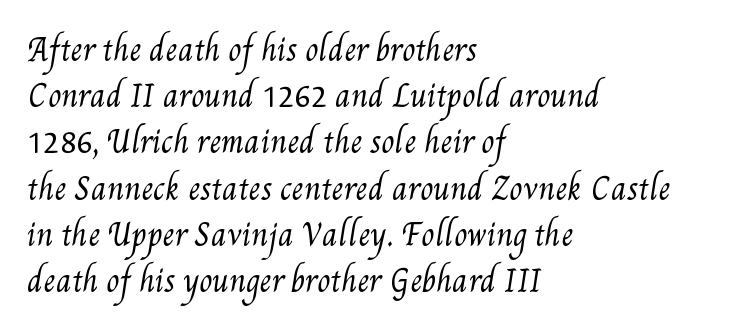
The image shows 30 px regular-weight, condensed type; set left-aligned, normal line spacing (1.54x), normal letter spacing, not underlined; medium stroke contrast and a small x-height.
